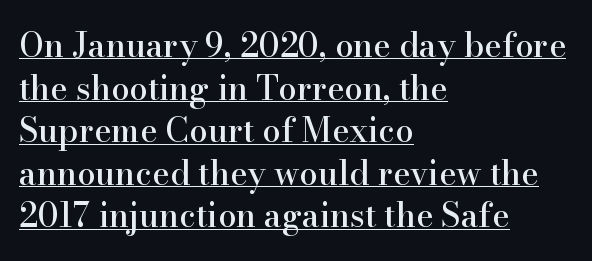
One-word summary of the alignment: left. Each line of the rendering has a horizontal stroke beneath the glyphs. Baseline-to-baseline distance is the conventional proportion of letter height. Looks like regular typesetting: each glyph gets only the width it needs.
